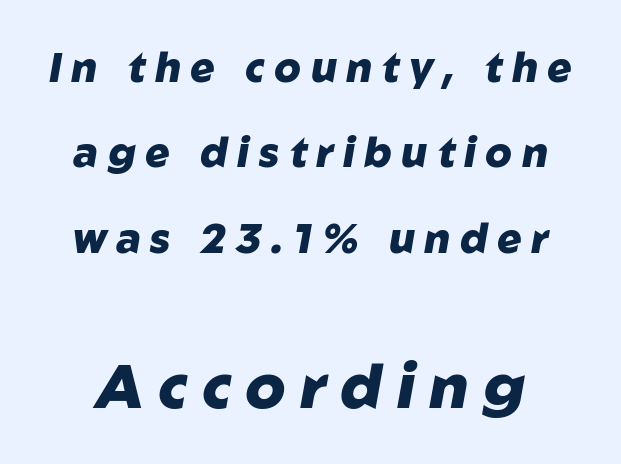
Rendered with sloped, italic letterforms. Type without underlining. Strong, thick strokes mark this as bold type. The lower block of text is set noticeably larger than the block above it.
